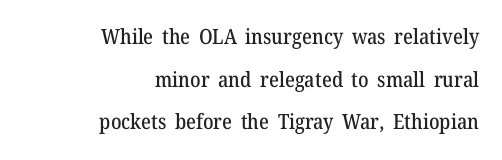
The line-height multiplier appears high, well above default. Is the block centered? No — it sits flush against the right margin. The gap between lines stays unmarked. Letter spacing: default. This is the regular roman posture of the typeface.
